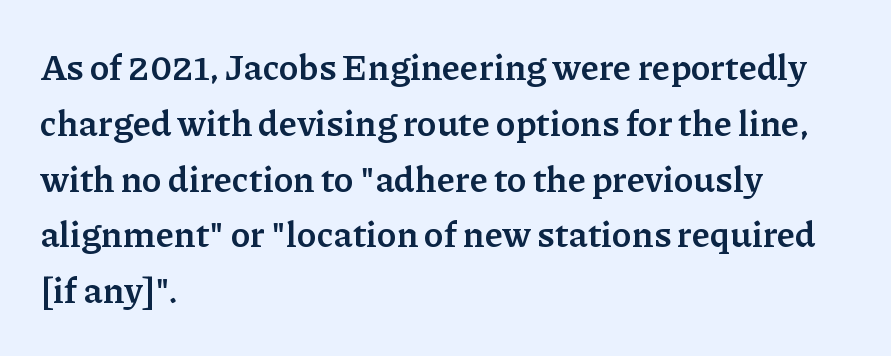
{"serif": "yes", "italic": "no", "bold": "yes", "weight": "semibold", "width": "normal", "stroke_contrast": "low", "x_height": "medium", "monospaced": "no", "underline": "no", "align": "left", "line_spacing": "normal", "line_spacing_ratio": 1.55, "letter_spacing": "normal", "letter_spacing_em": 0.0, "glyph_px": 36}
